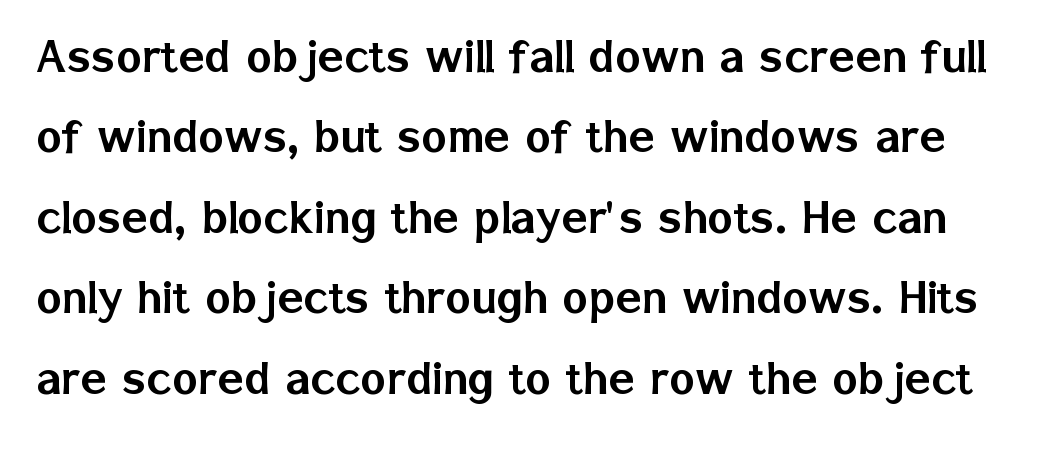
Q: Is the text italic (slanted)? A: No, it is upright.
Q: Is the typeface a serif or a sans-serif typeface? A: Sans-serif.
Q: Is the text underlined? A: No.
Q: Is the spacing between letters normal or unusually wide? A: Normal.
Q: Is the spacing between lines tight, normal or loose? A: Normal.
Q: Width (condensed, normal, or wide)? A: Normal.
Q: Stroke contrast? A: Low.
Q: x-height? A: Medium.
Q: Monospaced? A: No.
